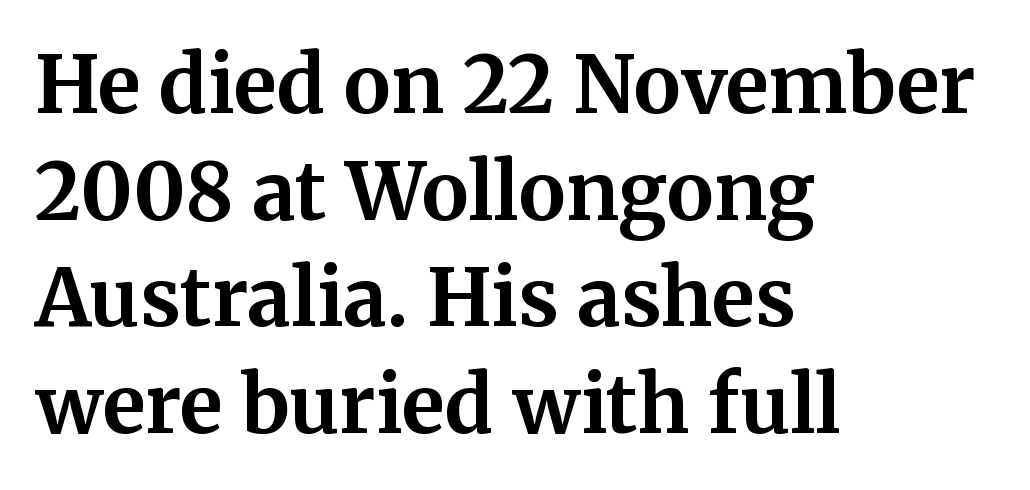
The passage shown is typeset with a serif family. Honestly, the letter spacing is just normal — you wouldn't notice it. Layout note: lines flush left. The lines sit at an ordinary, default distance from one another. This is heavy type, rendered in bold. Quick note: underline off.
